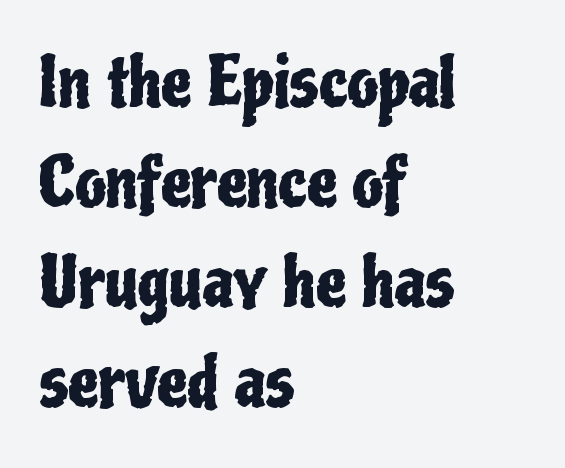
{"serif": "no", "italic": "no", "width": "condensed", "stroke_contrast": "low", "x_height": "medium", "monospaced": "no", "underline": "no", "align": "left", "line_spacing": "normal", "line_spacing_ratio": 1.47, "letter_spacing": "normal", "letter_spacing_em": 0.0, "glyph_px": 68}
